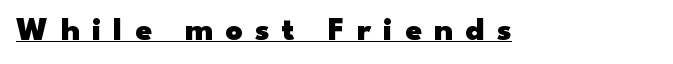
Q: Is the text bold? A: Yes.
Q: Is the text italic (slanted)? A: No, it is upright.
Q: Is the typeface a serif or a sans-serif typeface? A: Sans-serif.
Q: Is the text underlined? A: Yes.
Q: Is the spacing between letters normal or unusually wide? A: Unusually wide.
Q: Width (condensed, normal, or wide)? A: Wide.
Q: Stroke contrast? A: Low.
Q: x-height? A: Small.
Q: Monospaced? A: No.
